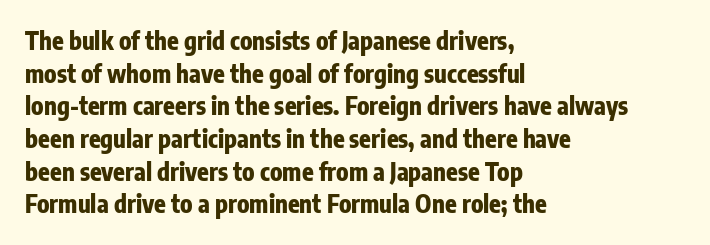
Q: Is the text bold? A: Yes.
Q: Is the text italic (slanted)? A: No, it is upright.
Q: Is the text underlined? A: No.
Q: How is the paragraph aligned? A: Left-aligned.
Q: Is the spacing between letters normal or unusually wide? A: Normal.
Q: Is the spacing between lines tight, normal or loose? A: Normal.
